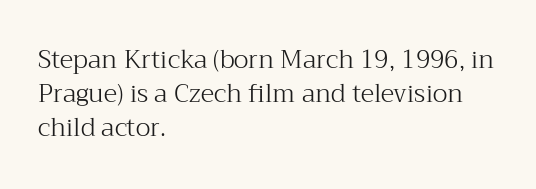
The area under the type is left untouched. A roman cut, with each character standing at attention. Observe the ordinary spacing: letters are neighbours, not strangers. Notice how the passage keeps a crisp vertical edge on the left only.
